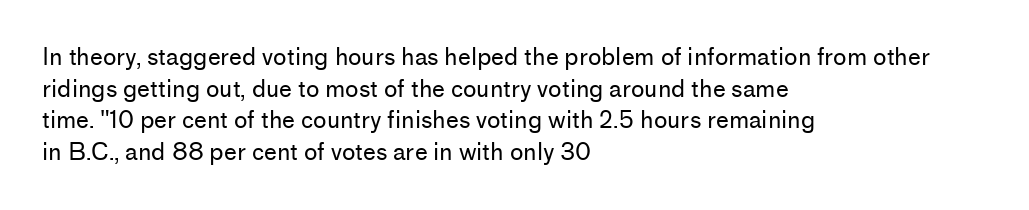
Q: Is the text bold? A: No.
Q: Is the text italic (slanted)? A: No, it is upright.
Q: Is the text underlined? A: No.
Q: How is the paragraph aligned? A: Left-aligned.
Q: Is the spacing between letters normal or unusually wide? A: Normal.
Q: Is the spacing between lines tight, normal or loose? A: Normal.
